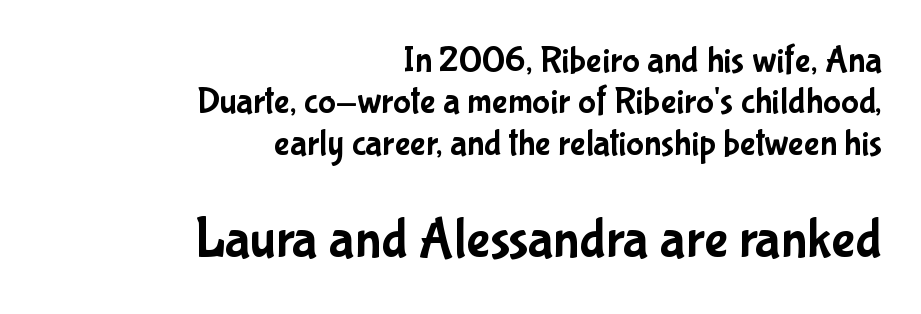
{"serif": "no", "italic": "no", "width": "condensed", "stroke_contrast": "low", "x_height": "medium", "monospaced": "no", "underline": "no", "align": "right", "line_spacing": "tight", "line_spacing_ratio": 1.12, "letter_spacing": "normal", "letter_spacing_em": 0.0, "larger_block": "second", "size_ratio": 1.51, "glyph_px": 56}
